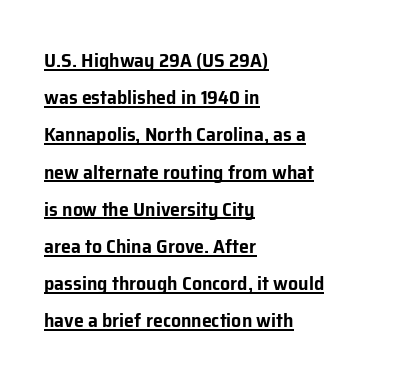
The type sits square on the baseline with zero lean. The compositor pushed each line to the left boundary. You can see a thin bar hugging the bottom of the glyphs. Short note: letters normally spaced.
